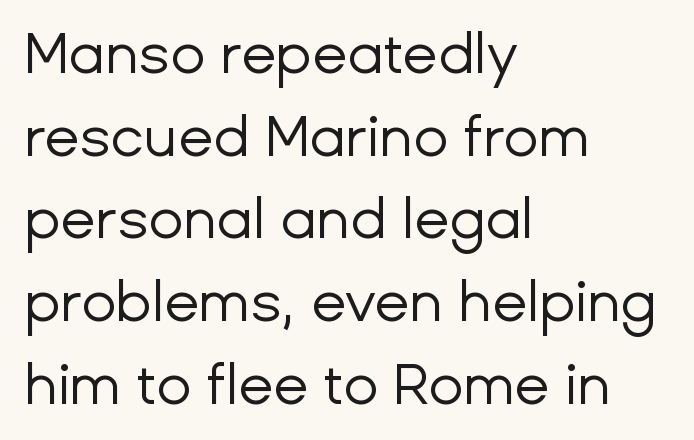
Q: Is the text bold? A: No.
Q: Is the text italic (slanted)? A: No, it is upright.
Q: Is the typeface a serif or a sans-serif typeface? A: Sans-serif.
Q: Is the text underlined? A: No.
Q: How is the paragraph aligned? A: Left-aligned.
Q: Is the spacing between letters normal or unusually wide? A: Normal.
Q: Is the spacing between lines tight, normal or loose? A: Normal.
Q: Width (condensed, normal, or wide)? A: Normal.
Q: Stroke contrast? A: Low.
Q: x-height? A: Medium.
Q: Monospaced? A: No.
